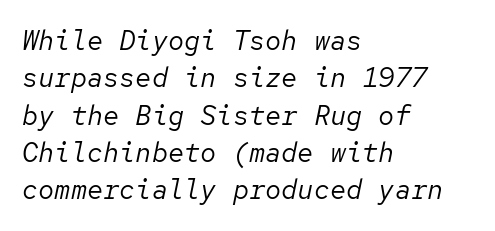
Q: Is the text bold? A: No.
Q: Is the text italic (slanted)? A: Yes, it leans right by about 12 degrees.
Q: Is the text underlined? A: No.
Q: How is the paragraph aligned? A: Left-aligned.
Q: Is the spacing between letters normal or unusually wide? A: Normal.
Q: Is the spacing between lines tight, normal or loose? A: Normal.
